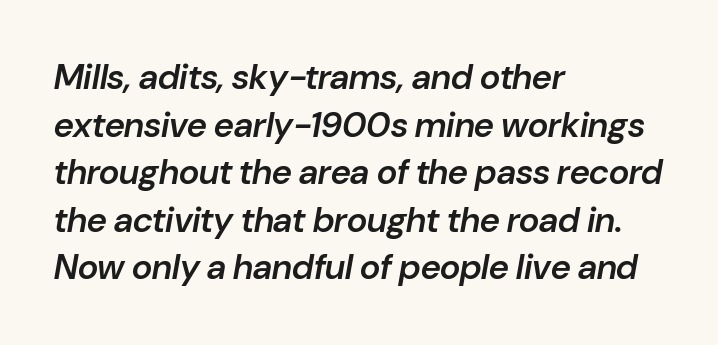
Underline: absent. This is moderately heavy type, rendered in semibold. Caption: standard tracking, unaltered. This sample has the flowing, uneven cadence of proportional lettering. These lines are set flush left with a ragged right edge.
